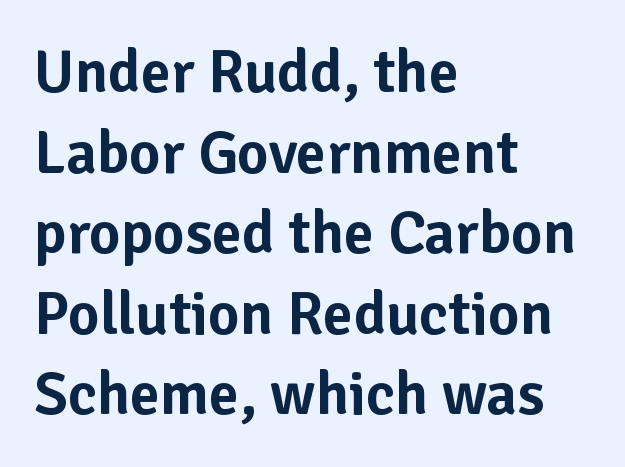
Q: Is the text italic (slanted)? A: No, it is upright.
Q: Is the typeface a serif or a sans-serif typeface? A: Sans-serif.
Q: Is the text underlined? A: No.
Q: How is the paragraph aligned? A: Left-aligned.
Q: Is the spacing between letters normal or unusually wide? A: Normal.
Q: Is the spacing between lines tight, normal or loose? A: Normal.
Q: Width (condensed, normal, or wide)? A: Normal.
Q: Stroke contrast? A: Low.
Q: x-height? A: Medium.
Q: Monospaced? A: No.
